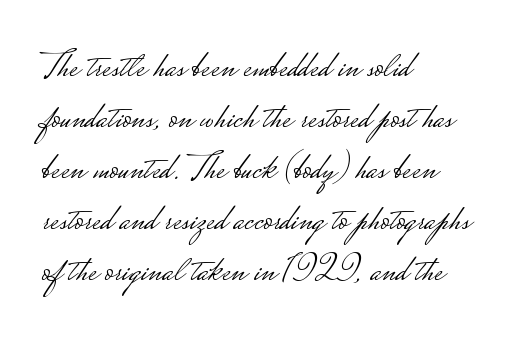
The rendering anchors every line to the left-hand side. Note the varied advance widths — an 'i' is clearly narrower than an 'm'. Here the glyphs are tracked normally, forming tight word shapes. Glance below the letters and you will spot only blank space. Letters have the restrained weight of plain body copy at most.
